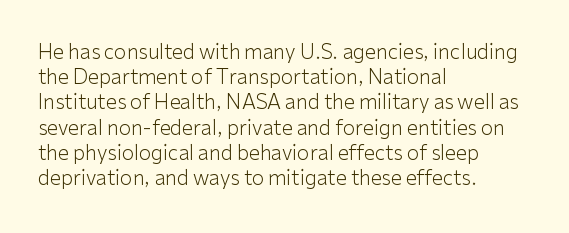
Q: Is the text bold? A: No.
Q: Is the text italic (slanted)? A: No, it is upright.
Q: Is the text underlined? A: No.
Q: How is the paragraph aligned? A: Left-aligned.
Q: Is the spacing between letters normal or unusually wide? A: Normal.
Q: Is the spacing between lines tight, normal or loose? A: Normal.
